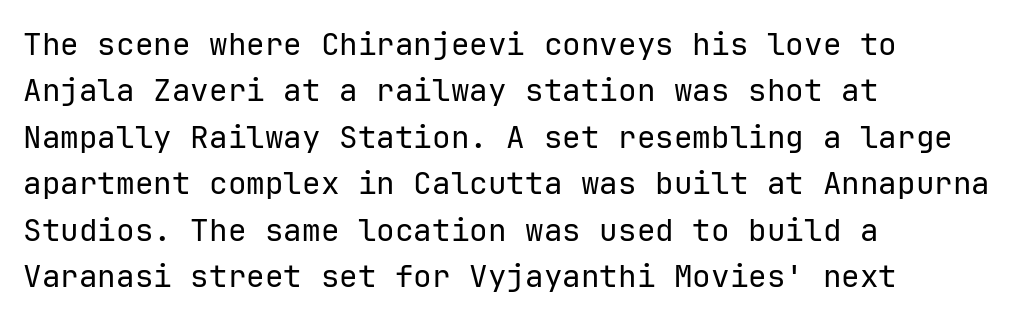
The image shows 31 px regular-weight sans-serif type, upright, monospaced; set left-aligned, normal line spacing (1.5x), normal letter spacing, not underlined; low stroke contrast and a medium x-height.
